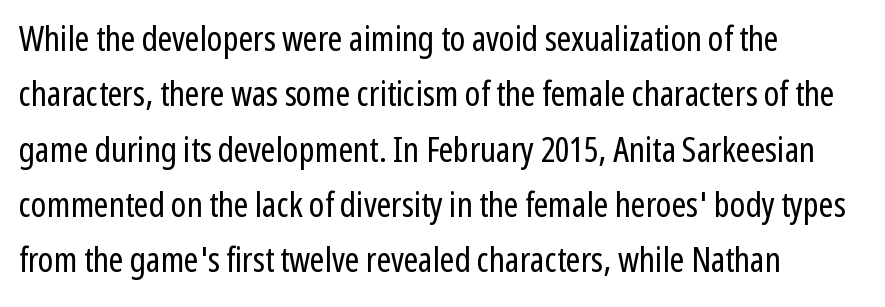
The space beneath each line is pristine and unruled. Posture: vertical. Spacing between characters is what you'd get straight out of the box. A light-to-regular cut is what we see here. Stroke terminals: plain, sans-serif.
